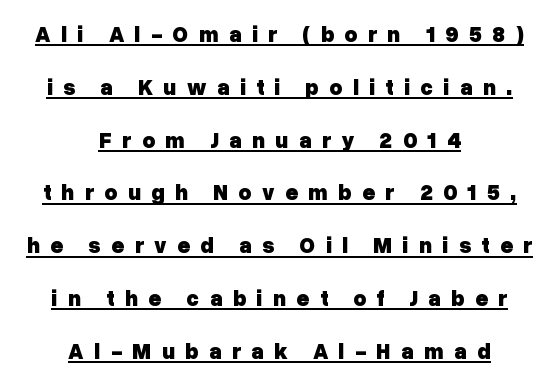
The image shows 22 px bold type, upright; set centered, loose line spacing (2.4x), unusually wide letter spacing (+0.47 em), underlined.
